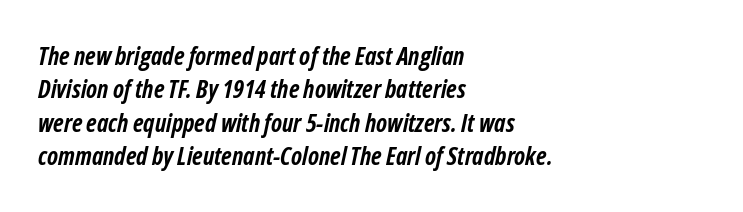
The foot of each line stays bare and open. Chunky letters — that's bold for sure. The face used here is rendered with its standard letterfit. Tall strokes in this sample are angled rather than plumb. These lines sit exactly where default settings would place them.
